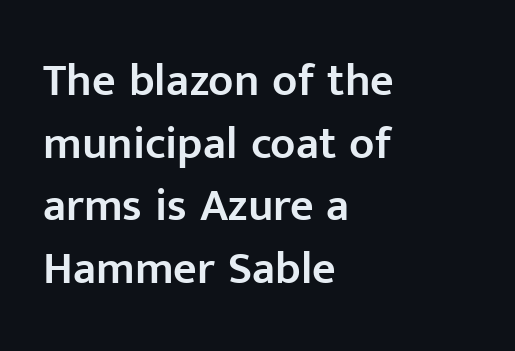
The image shows 46 px semibold sans-serif type, upright; set left-aligned, normal line spacing (1.36x), normal letter spacing, not underlined; low stroke contrast and a medium x-height.
